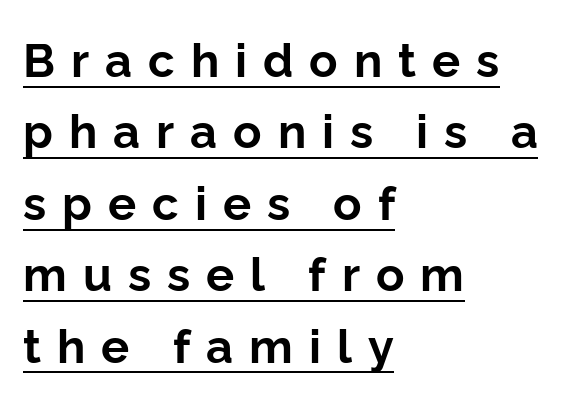
Each line starts at the same left margin while the right side varies. This sample keeps an unexceptional amount of space between lines. As a designer I'd log this as weight 700, bold. Every stem runs plumb, perpendicular to the baseline. Look at the bottom of the vertical strokes: they stop flat, with no serifs. Character widths vary here, with narrow letters taking less room than wide ones.
